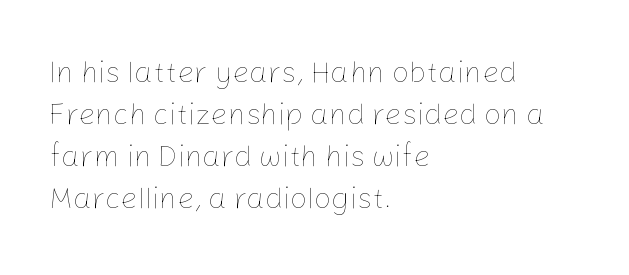
Q: Is the text bold? A: No.
Q: Is the text italic (slanted)? A: No, it is upright.
Q: Is the text underlined? A: No.
Q: How is the paragraph aligned? A: Left-aligned.
Q: Is the spacing between letters normal or unusually wide? A: Normal.
Q: Is the spacing between lines tight, normal or loose? A: Normal.
Q: Width (condensed, normal, or wide)? A: Normal.
Q: Stroke contrast? A: Low.
Q: x-height? A: Medium.
Q: Monospaced? A: No.
